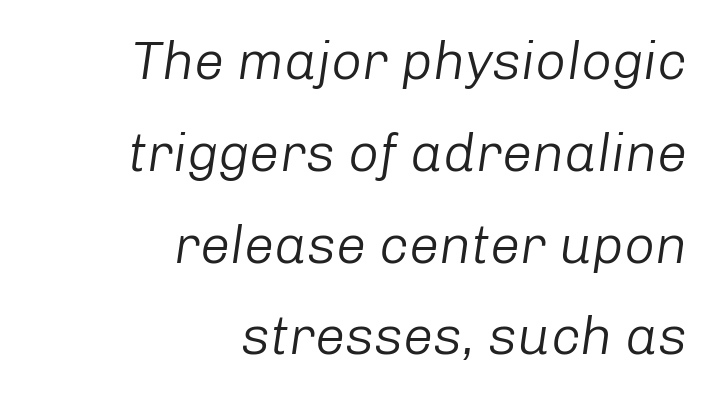
Does extra space separate the letters? No, they use regular spacing. Leading: standard. The glyphs are unaccompanied by any horizontal stroke below them. Italic? Definitely — the glyphs are oblique. The compositor pushed each line to the right boundary. The strokes are not fattened; the text isn't bold.
